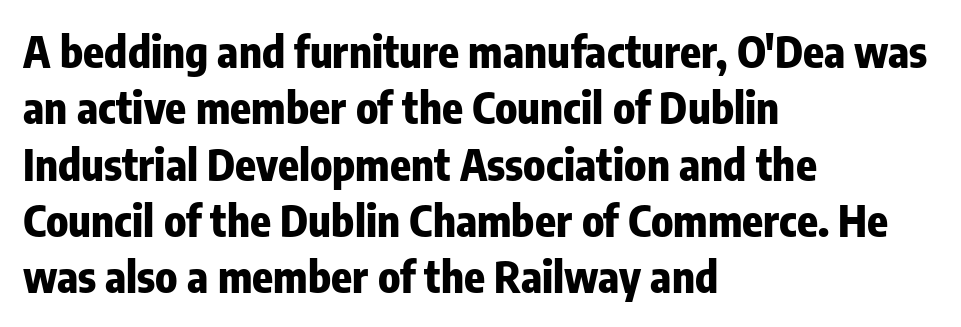
{"serif": "no", "italic": "no", "bold": "yes", "weight": "heavy", "width": "condensed", "stroke_contrast": "low", "x_height": "medium", "monospaced": "no", "underline": "no", "align": "left", "line_spacing": "normal", "line_spacing_ratio": 1.31, "letter_spacing": "normal", "letter_spacing_em": 0.0, "glyph_px": 43}
